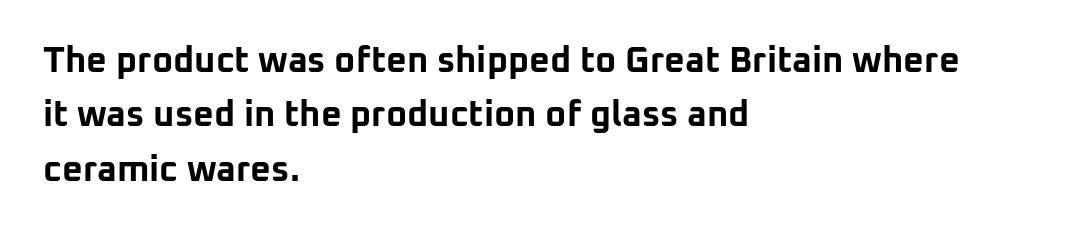
{"serif": "no", "italic": "no", "bold": "yes", "weight": "bold", "width": "normal", "stroke_contrast": "low", "x_height": "medium", "monospaced": "no", "underline": "no", "align": "left", "line_spacing": "normal", "line_spacing_ratio": 1.51, "letter_spacing": "normal", "letter_spacing_em": 0.0, "glyph_px": 36}
